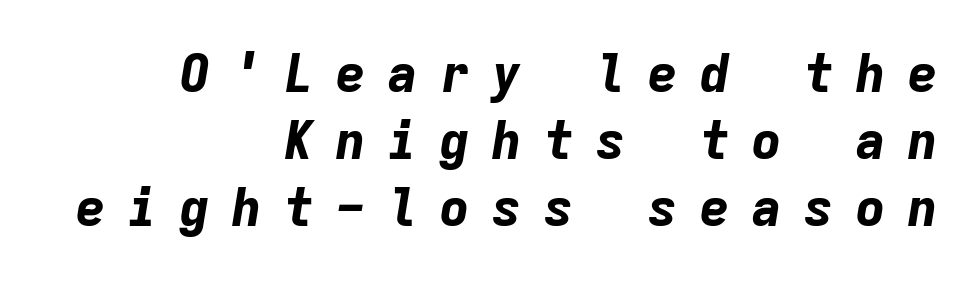
The image shows 52 px bold type, italic (leaning right), monospaced; set right-aligned, normal line spacing (1.29x), unusually wide letter spacing (+0.4 em), not underlined; low stroke contrast and a medium x-height.
